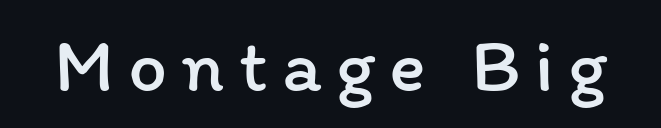
The image shows 77 px regular-weight type, upright; set not underlined; low stroke contrast and a medium x-height.
